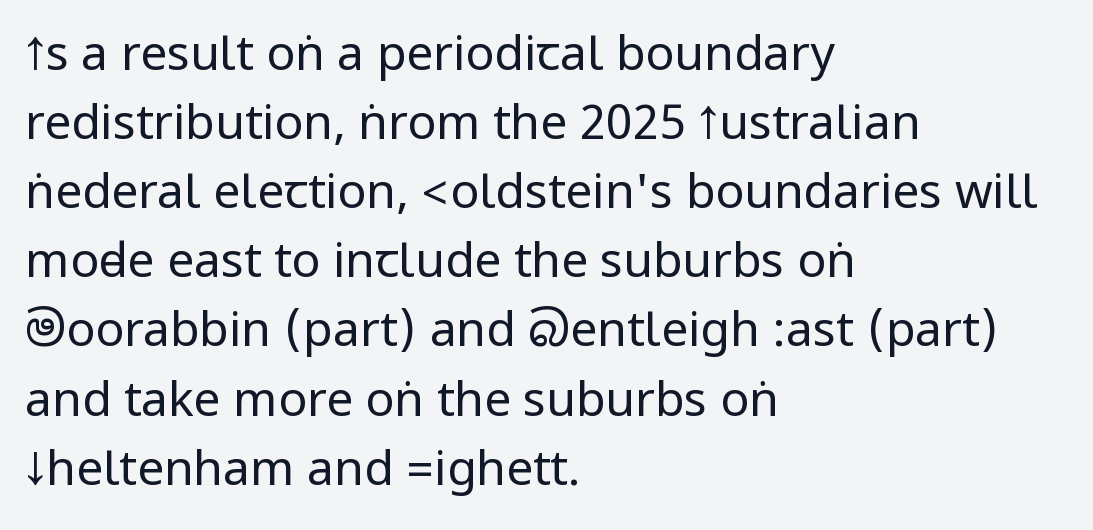
The weight tops out at a normal text grade. Descenders hang freely into open space. Between one letter and the next there's only the usual sliver of space. The typeface chosen for these lines omits serifs. Characters remain perfectly vertical along every line.
